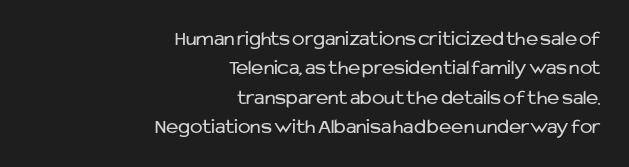
{"italic": "no", "bold": "no", "underline": "no", "align": "right", "line_spacing": "normal", "line_spacing_ratio": 1.4, "letter_spacing": "normal", "letter_spacing_em": 0.0, "glyph_px": 21}
